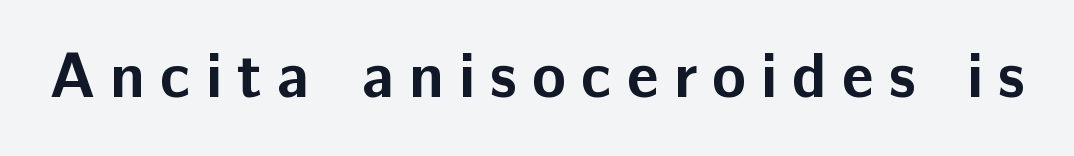
{"serif": "no", "italic": "no", "bold": "yes", "weight": "bold", "width": "normal", "stroke_contrast": "low", "x_height": "medium", "monospaced": "no", "underline": "no", "letter_spacing": "wide", "letter_spacing_em": 0.24, "glyph_px": 63}
